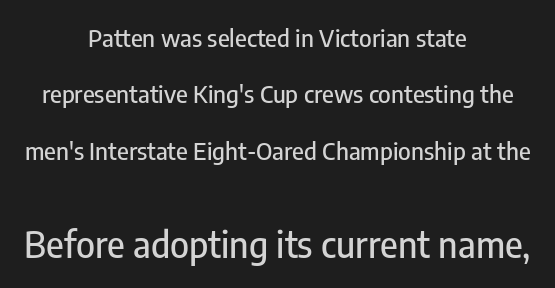
Q: Is the text italic (slanted)? A: No, it is upright.
Q: Is the typeface a serif or a sans-serif typeface? A: Sans-serif.
Q: Is the text underlined? A: No.
Q: How is the paragraph aligned? A: Centered.
Q: Is the spacing between letters normal or unusually wide? A: Normal.
Q: Is the spacing between lines tight, normal or loose? A: Loose.
Q: Which block of text is set in a larger size, the first (top) or the second (bottom)? A: The second (bottom) one.
Q: Width (condensed, normal, or wide)? A: Condensed.
Q: Stroke contrast? A: Low.
Q: x-height? A: Medium.
Q: Monospaced? A: No.
